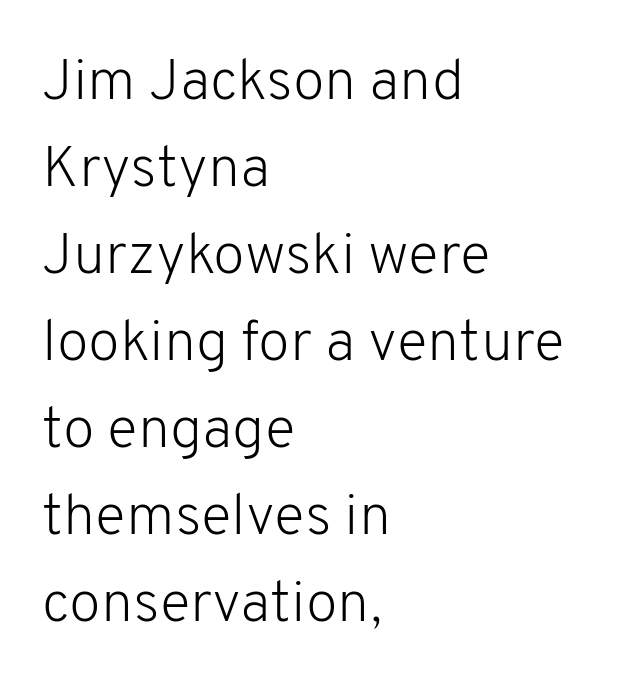
The image shows 58 px light sans-serif type, upright; set left-aligned, normal line spacing (1.5x), normal letter spacing, not underlined; low stroke contrast and a medium x-height.
